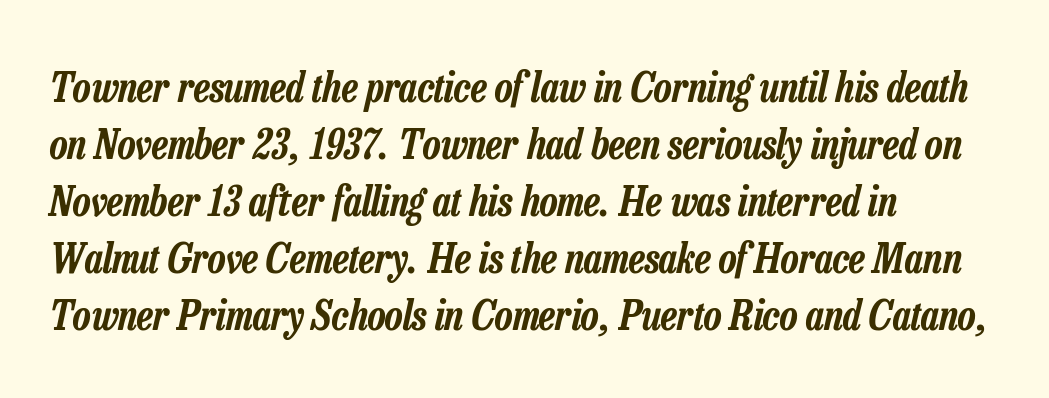
{"italic": "yes", "lean": "right", "slant_degrees": 13, "width": "condensed", "stroke_contrast": "low", "x_height": "medium", "monospaced": "no", "underline": "no", "align": "left", "line_spacing": "normal", "line_spacing_ratio": 1.39, "letter_spacing": "normal", "letter_spacing_em": 0.0, "glyph_px": 41}
